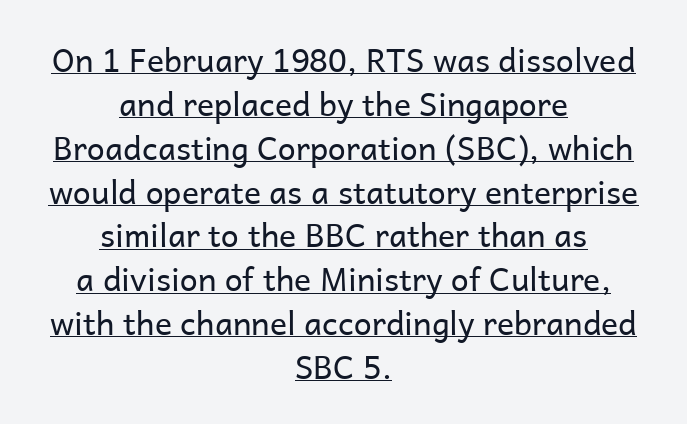
The typeface chosen for these lines omits serifs. Successive baselines arrive at the customary interval. The letters stand straight up with perfectly vertical stems. Nothing unusual about the tracking: characters are spaced as the font intends. Centered paragraph, ragged on both sides.
